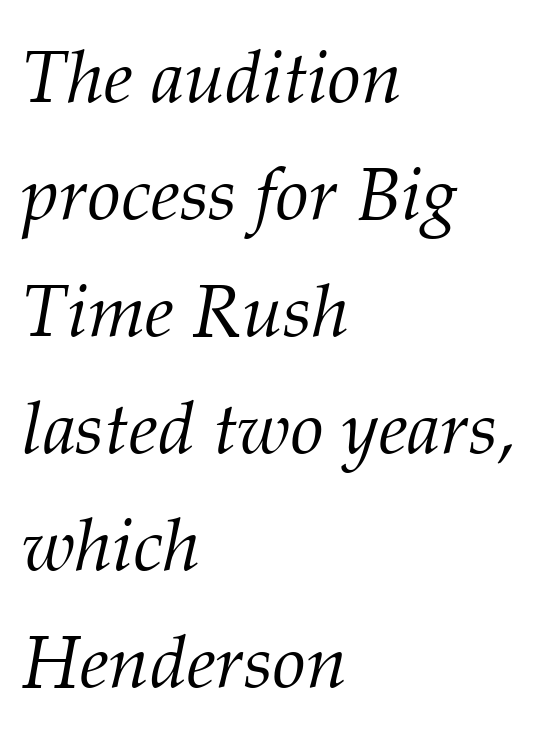
Q: Is the text bold? A: No.
Q: Is the text italic (slanted)? A: Yes, it leans right by about 12 degrees.
Q: Is the typeface a serif or a sans-serif typeface? A: Serif.
Q: Is the text underlined? A: No.
Q: How is the paragraph aligned? A: Left-aligned.
Q: Is the spacing between letters normal or unusually wide? A: Normal.
Q: Is the spacing between lines tight, normal or loose? A: Normal.
Q: Width (condensed, normal, or wide)? A: Normal.
Q: Stroke contrast? A: Medium.
Q: x-height? A: Medium.
Q: Monospaced? A: No.
